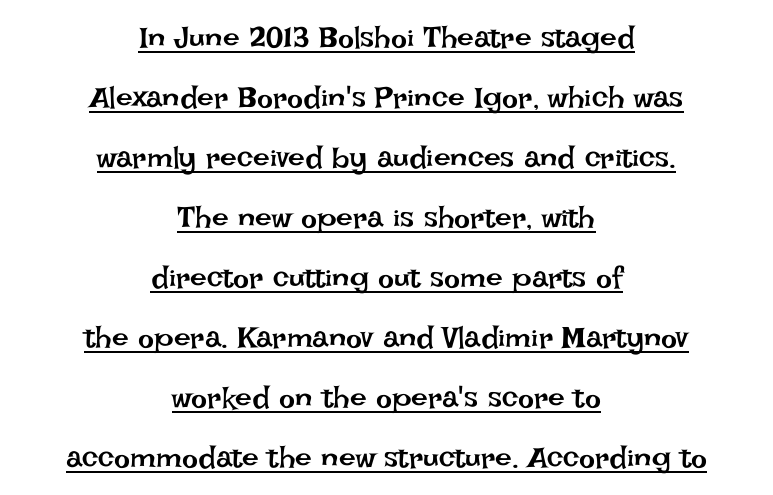
Q: Is the text bold? A: No.
Q: Is the text italic (slanted)? A: No, it is upright.
Q: Is the text underlined? A: Yes.
Q: How is the paragraph aligned? A: Centered.
Q: Is the spacing between letters normal or unusually wide? A: Normal.
Q: Is the spacing between lines tight, normal or loose? A: Loose.
Q: Width (condensed, normal, or wide)? A: Normal.
Q: Stroke contrast? A: Low.
Q: x-height? A: Large.
Q: Monospaced? A: No.
